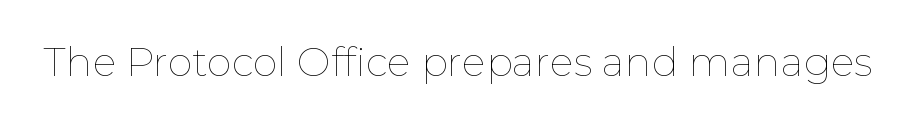
The image shows 40 px thin type, upright; set normal letter spacing, not underlined; low stroke contrast and a medium x-height.
